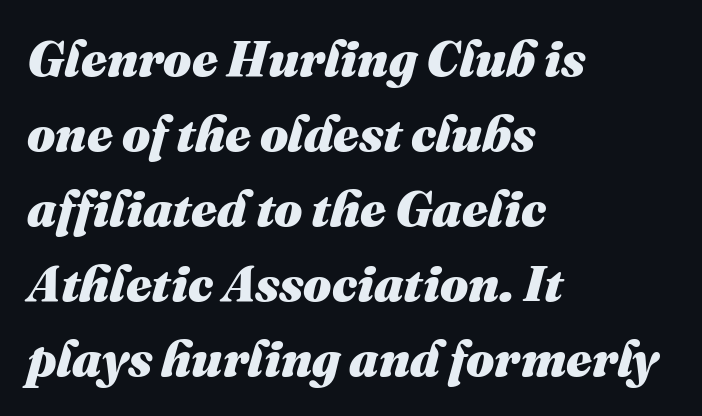
Slant detected: the letters are inclined. How are the letters spaced? Ordinarily, with no added tracking. The characters look thick and weighty, a clear bold. A normal amount of white space separates one row of letters from the next. The lines in this sample share a left origin and differ only in where they stop.
